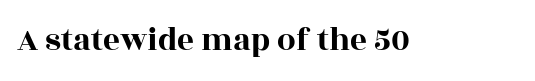
{"serif": "yes", "italic": "no", "width": "wide", "x_height": "large", "monospaced": "no", "underline": "no", "letter_spacing": "normal", "letter_spacing_em": 0.0, "glyph_px": 33}
